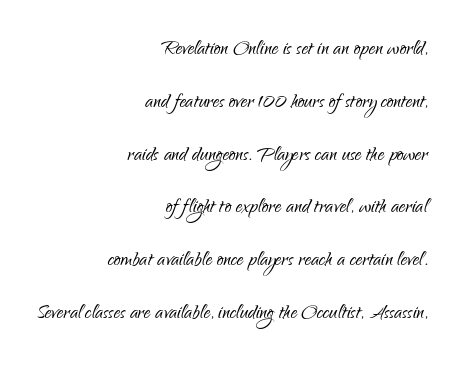
The image shows 26 px text type; set right-aligned, loose line spacing (2.03x), normal letter spacing, not underlined.
